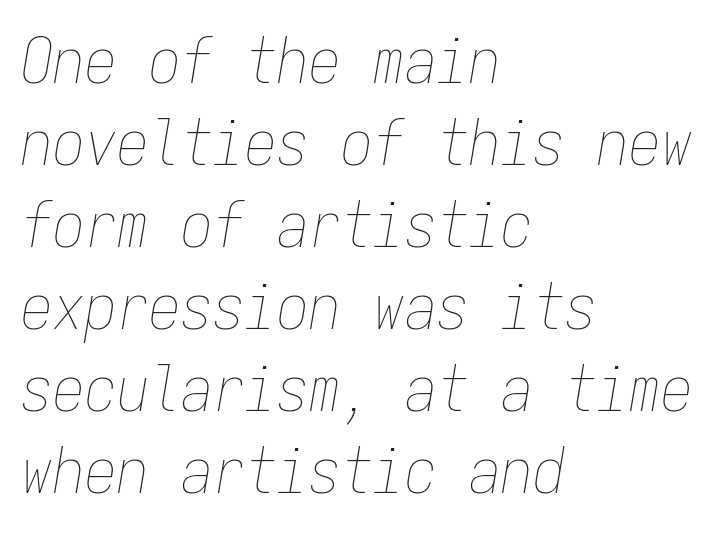
Q: Is the text bold? A: No.
Q: Is the text italic (slanted)? A: Yes, it leans right by about 9 degrees.
Q: Is the text underlined? A: No.
Q: How is the paragraph aligned? A: Left-aligned.
Q: Is the spacing between letters normal or unusually wide? A: Normal.
Q: Is the spacing between lines tight, normal or loose? A: Normal.
Q: Width (condensed, normal, or wide)? A: Condensed.
Q: Stroke contrast? A: Low.
Q: x-height? A: Medium.
Q: Monospaced? A: Yes.
